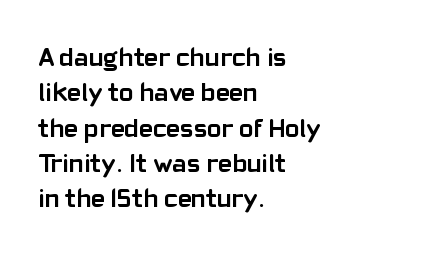
{"italic": "no", "bold": "yes", "underline": "no", "align": "left", "line_spacing": "normal", "line_spacing_ratio": 1.31, "letter_spacing": "normal", "letter_spacing_em": 0.0, "glyph_px": 27}
